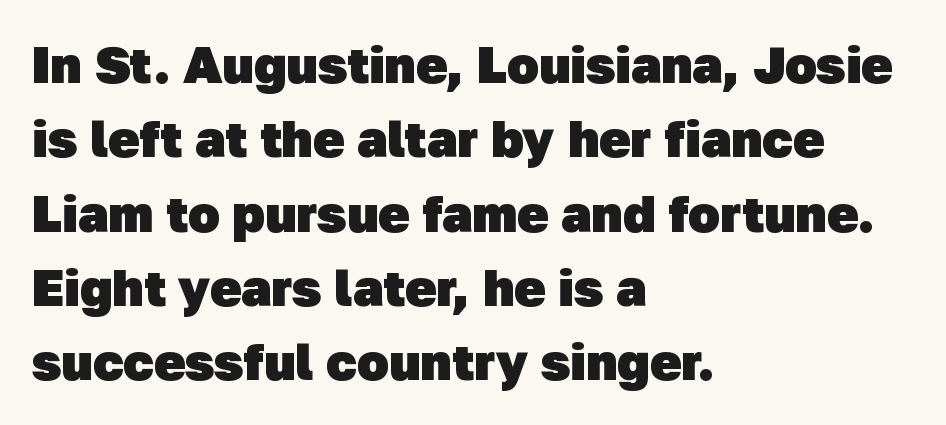
Q: Is the text bold? A: Yes.
Q: Is the typeface a serif or a sans-serif typeface? A: Sans-serif.
Q: Is the text underlined? A: No.
Q: How is the paragraph aligned? A: Left-aligned.
Q: Is the spacing between letters normal or unusually wide? A: Normal.
Q: Is the spacing between lines tight, normal or loose? A: Normal.
Q: Width (condensed, normal, or wide)? A: Normal.
Q: Stroke contrast? A: Low.
Q: x-height? A: Medium.
Q: Monospaced? A: No.
